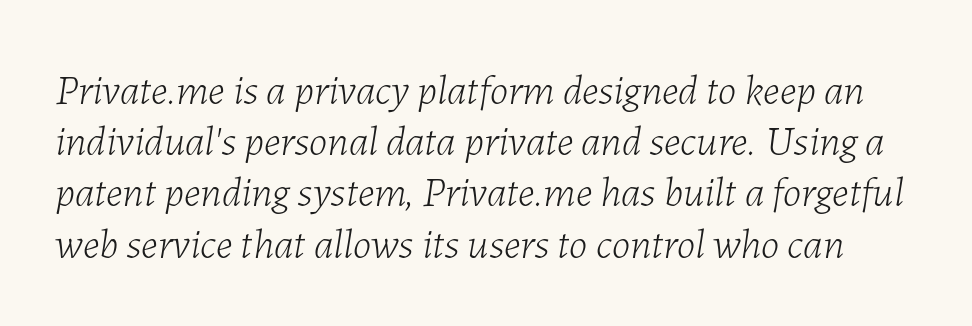
The image shows 42 px light type, italic (leaning right); set line spacing 1.22x, normal letter spacing, not underlined; low stroke contrast and a medium x-height.
